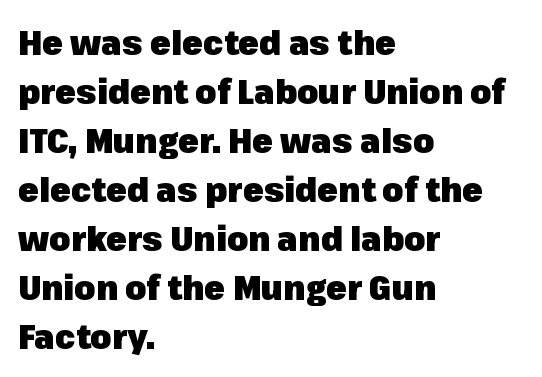
Q: Is the text bold? A: Yes.
Q: Is the text italic (slanted)? A: No, it is upright.
Q: Is the typeface a serif or a sans-serif typeface? A: Sans-serif.
Q: Is the text underlined? A: No.
Q: How is the paragraph aligned? A: Left-aligned.
Q: Is the spacing between letters normal or unusually wide? A: Normal.
Q: Is the spacing between lines tight, normal or loose? A: Normal.
Q: Width (condensed, normal, or wide)? A: Normal.
Q: Stroke contrast? A: Low.
Q: x-height? A: Medium.
Q: Monospaced? A: No.
